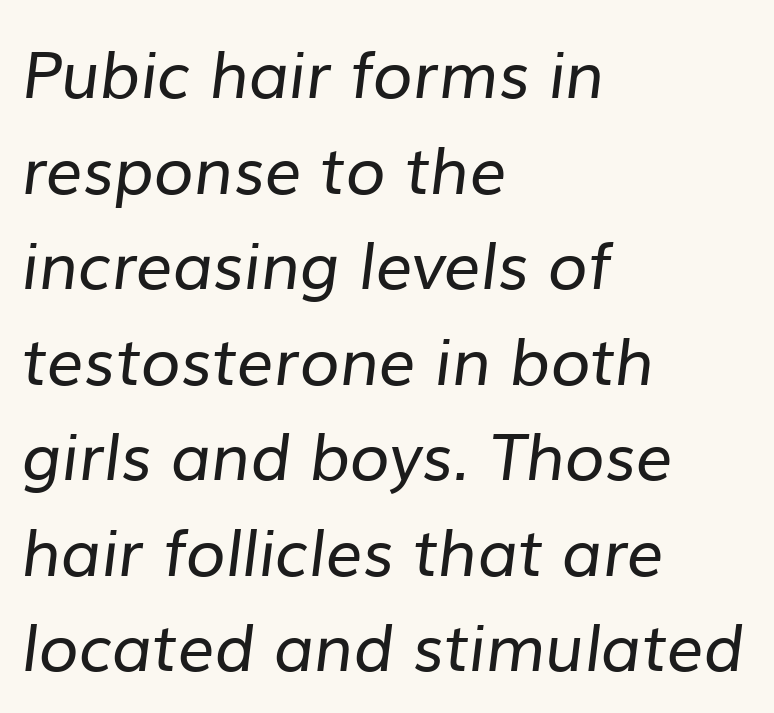
{"serif": "no", "bold": "no", "weight": "regular", "width": "normal", "stroke_contrast": "low", "x_height": "medium", "monospaced": "no", "underline": "no", "align": "left", "line_spacing": "normal", "line_spacing_ratio": 1.47, "letter_spacing": "normal", "letter_spacing_em": 0.0, "glyph_px": 65}
